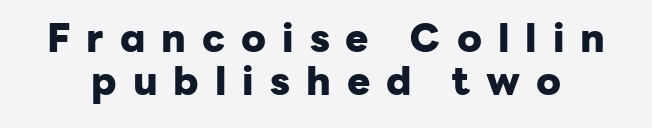
Q: Is the text bold? A: Yes.
Q: Is the text italic (slanted)? A: No, it is upright.
Q: Is the typeface a serif or a sans-serif typeface? A: Sans-serif.
Q: Is the text underlined? A: No.
Q: Is the spacing between letters normal or unusually wide? A: Unusually wide.
Q: Is the spacing between lines tight, normal or loose? A: Tight.
Q: Width (condensed, normal, or wide)? A: Normal.
Q: Stroke contrast? A: Low.
Q: x-height? A: Medium.
Q: Monospaced? A: No.
